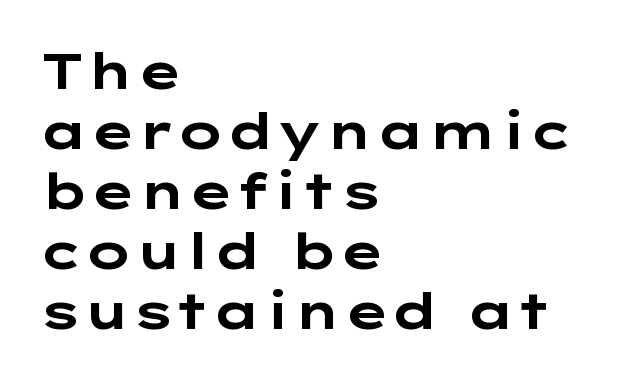
Q: Is the text bold? A: Yes.
Q: Is the text italic (slanted)? A: No, it is upright.
Q: Is the typeface a serif or a sans-serif typeface? A: Sans-serif.
Q: Is the text underlined? A: No.
Q: How is the paragraph aligned? A: Left-aligned.
Q: Is the spacing between letters normal or unusually wide? A: Normal.
Q: Width (condensed, normal, or wide)? A: Wide.
Q: Stroke contrast? A: Low.
Q: x-height? A: Medium.
